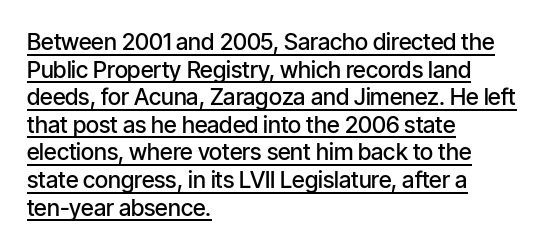
The image shows 23 px text type, upright; set left-aligned, line spacing 1.2x, normal letter spacing, underlined.
